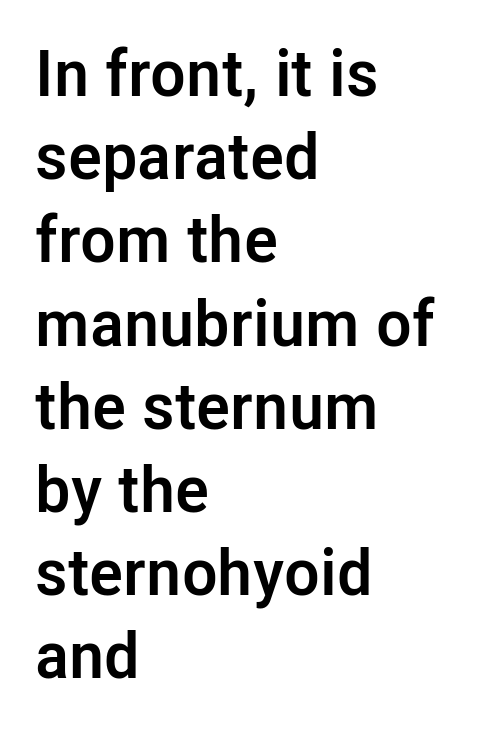
The image shows 65 px semibold sans-serif type, upright; set left-aligned, normal line spacing (1.28x), normal letter spacing, not underlined; low stroke contrast and a medium x-height.
